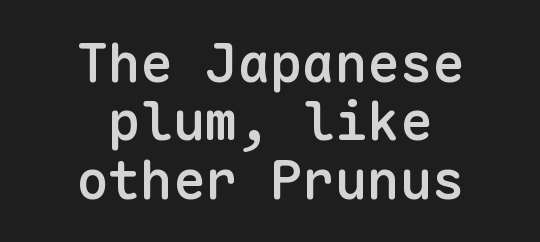
The image shows 54 px semibold sans-serif type, upright, monospaced; set centered, tight line spacing (1.08x), normal letter spacing, not underlined; low stroke contrast and a medium x-height.
